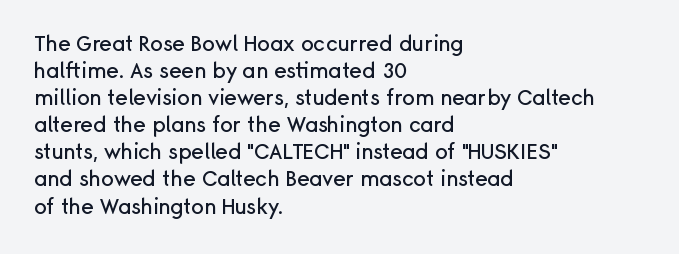
{"italic": "no", "underline": "no", "align": "left", "line_spacing": "normal", "line_spacing_ratio": 1.29, "letter_spacing": "normal", "letter_spacing_em": 0.0, "glyph_px": 21}
